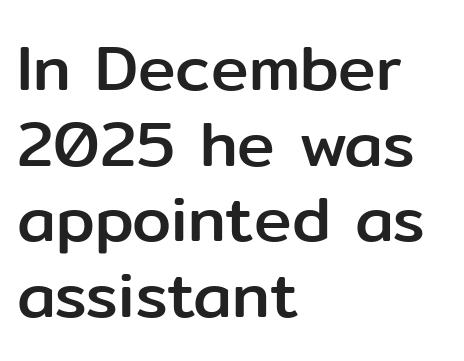
The image shows 63 px sans-serif type, upright; set left-aligned, line spacing 1.2x, normal letter spacing, not underlined; low stroke contrast and a medium x-height.
